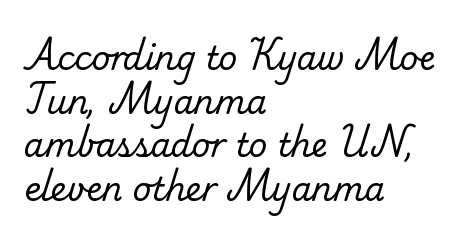
{"serif": "yes", "bold": "no", "weight": "regular", "width": "normal", "stroke_contrast": "low", "x_height": "small", "monospaced": "no", "underline": "no", "align": "left", "line_spacing": "normal", "line_spacing_ratio": 1.36, "letter_spacing": "normal", "letter_spacing_em": 0.0, "glyph_px": 32}
